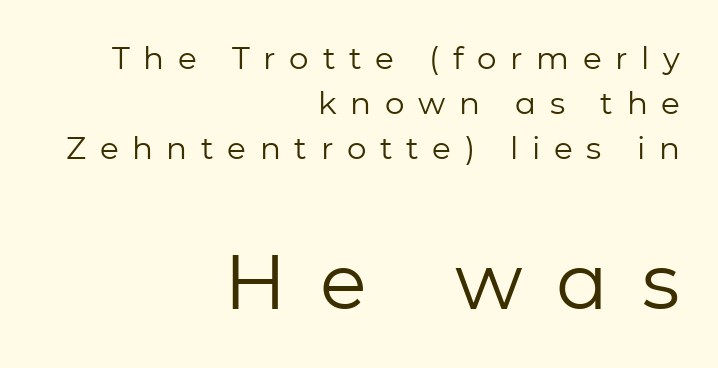
Q: Is the text bold? A: No.
Q: Is the text italic (slanted)? A: No, it is upright.
Q: Is the typeface a serif or a sans-serif typeface? A: Sans-serif.
Q: Is the text underlined? A: No.
Q: How is the paragraph aligned? A: Right-aligned.
Q: Is the spacing between letters normal or unusually wide? A: Unusually wide.
Q: Is the spacing between lines tight, normal or loose? A: Normal.
Q: Which block of text is set in a larger size, the first (top) or the second (bottom)? A: The second (bottom) one.
Q: Width (condensed, normal, or wide)? A: Normal.
Q: Stroke contrast? A: Low.
Q: x-height? A: Medium.
Q: Monospaced? A: No.
